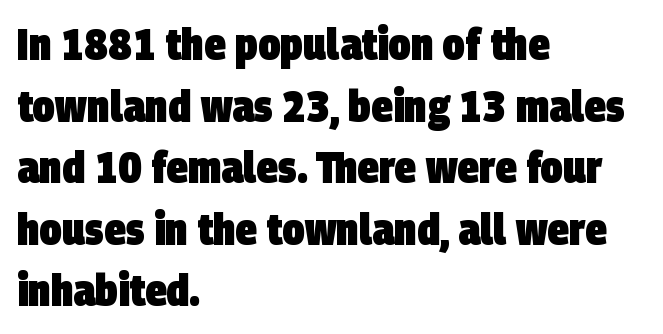
Clear beneath every line of the passage. This sample has the flowing, uneven cadence of proportional lettering. Default kerning and tracking; the words read as compact shapes. Strong, thick strokes mark this as bold type. Which margin do the lines hug? The left one — the right edge is uneven.
